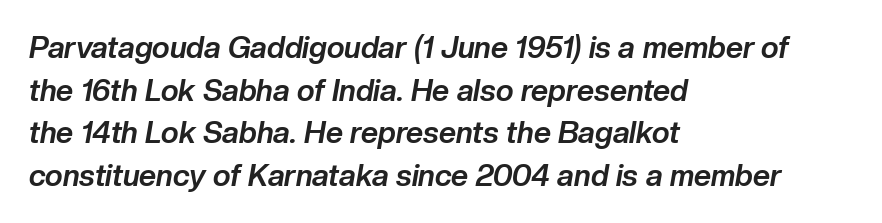
The image shows 30 px bold type, italic (leaning right); set left-aligned, normal line spacing (1.42x), normal letter spacing, not underlined; low stroke contrast and a medium x-height.
